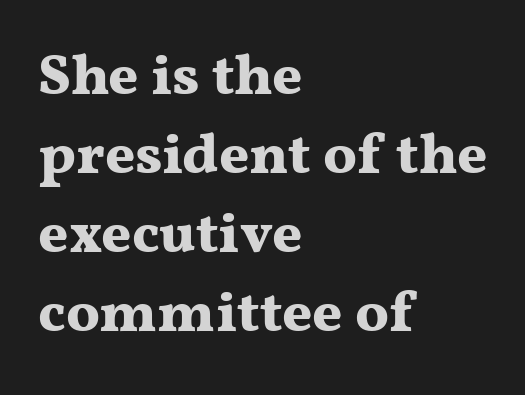
Line starts are locked; line ends wander. Type without underlining. Tracking value appears to be zero — textbook default spacing. Vertically, the passage feels balanced, rows spaced as you'd expect.
